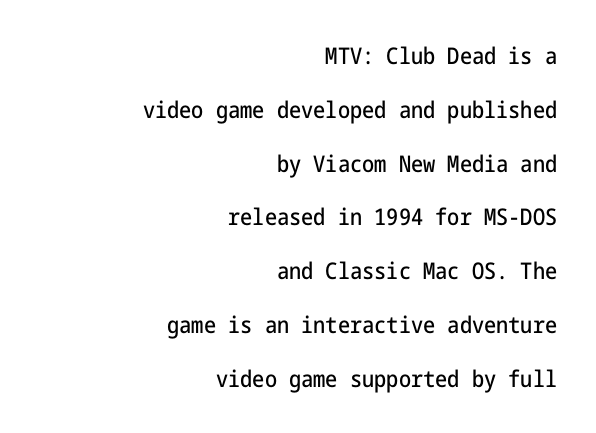
{"italic": "no", "underline": "no", "align": "right", "line_spacing": "loose", "line_spacing_ratio": 2.34, "letter_spacing": "normal", "letter_spacing_em": 0.0, "glyph_px": 23}
